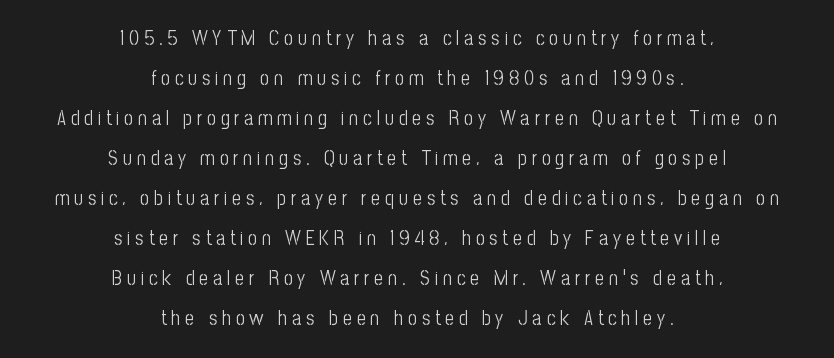
Q: Is the text bold? A: No.
Q: Is the text italic (slanted)? A: No, it is upright.
Q: Is the text underlined? A: No.
Q: How is the paragraph aligned? A: Centered.
Q: Is the spacing between letters normal or unusually wide? A: Unusually wide.
Q: Is the spacing between lines tight, normal or loose? A: Loose.
